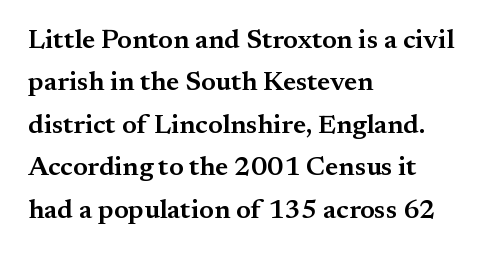
Caption: multi-line text, flush left, ragged right. Compared with typical body copy, the letter spacing here is the same. In terms of leading, this rendering sits right in the middle. Underlining? Definitely not there. How heavy is the stroke? Medium-heavy — a semibold, shy of bold. Style check: upright.
